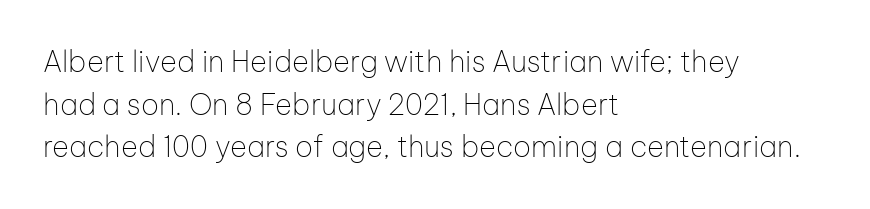
Q: Is the text bold? A: No.
Q: Is the text italic (slanted)? A: No, it is upright.
Q: Is the typeface a serif or a sans-serif typeface? A: Sans-serif.
Q: Is the text underlined? A: No.
Q: How is the paragraph aligned? A: Left-aligned.
Q: Is the spacing between letters normal or unusually wide? A: Normal.
Q: Is the spacing between lines tight, normal or loose? A: Normal.
Q: Width (condensed, normal, or wide)? A: Normal.
Q: Stroke contrast? A: Low.
Q: x-height? A: Medium.
Q: Monospaced? A: No.
